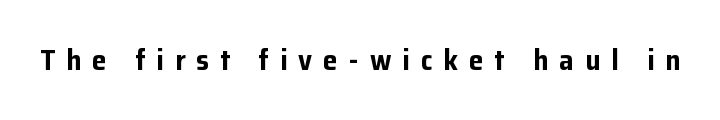
The image shows 29 px bold sans-serif type, upright; set unusually wide letter spacing (+0.38 em), not underlined; low stroke contrast and a medium x-height.
